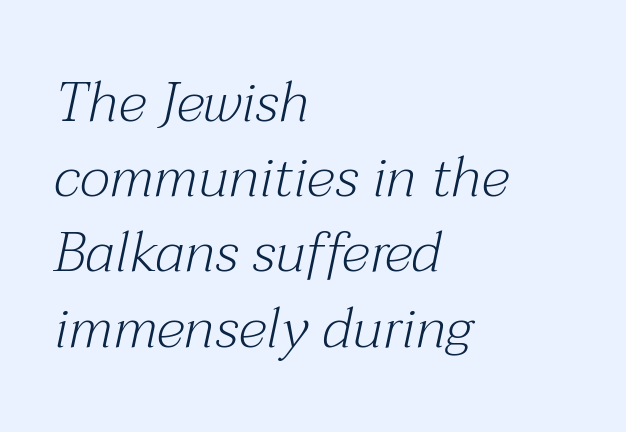
The image shows 57 px light serif type, italic (leaning right); set left-aligned, normal line spacing (1.32x), normal letter spacing, not underlined; medium stroke contrast and a medium x-height.
